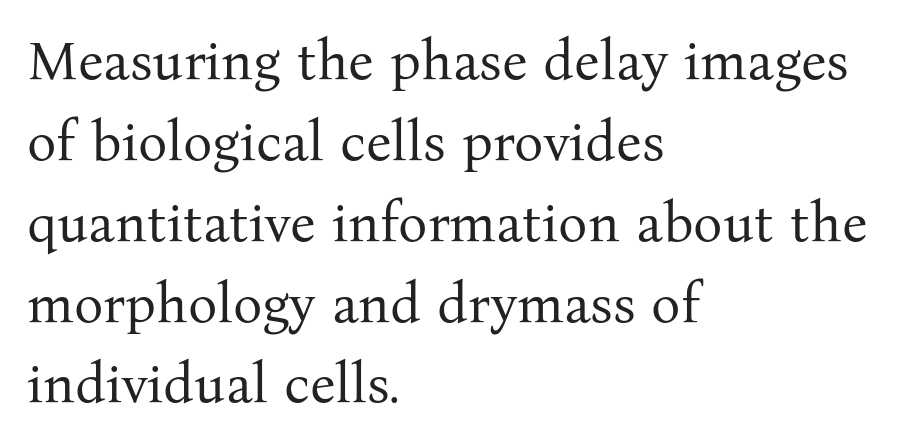
The image shows 55 px regular-weight serif type, upright; set left-aligned, normal line spacing (1.47x), normal letter spacing, not underlined; medium stroke contrast and a medium x-height.
